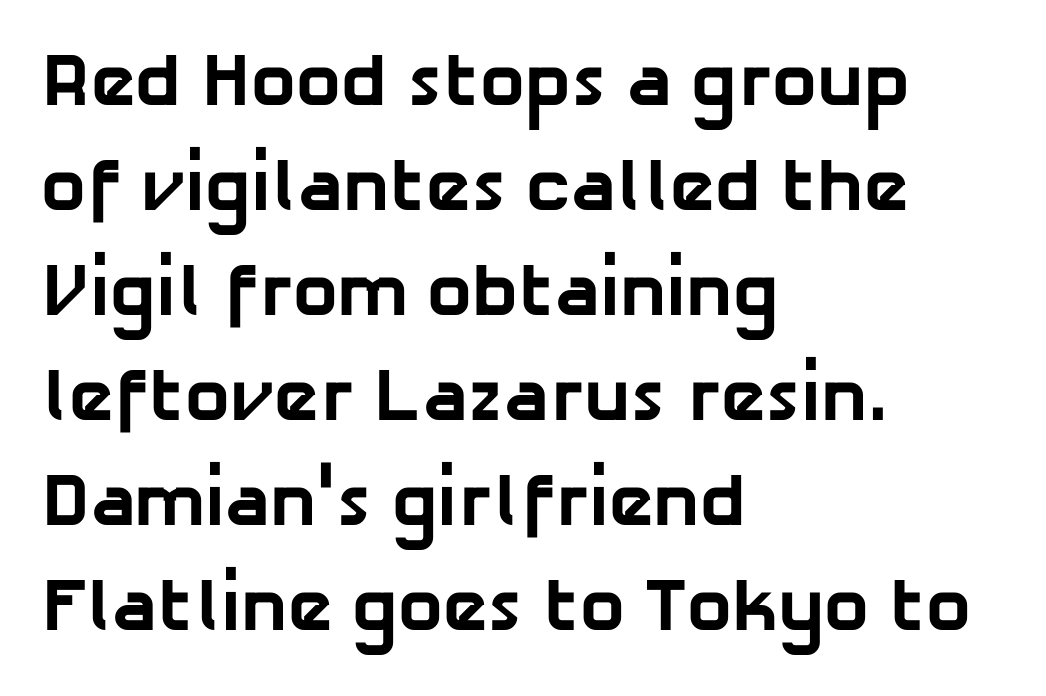
The image shows 75 px bold sans-serif type; set left-aligned, normal line spacing (1.4x), normal letter spacing, not underlined; low stroke contrast and a medium x-height.
